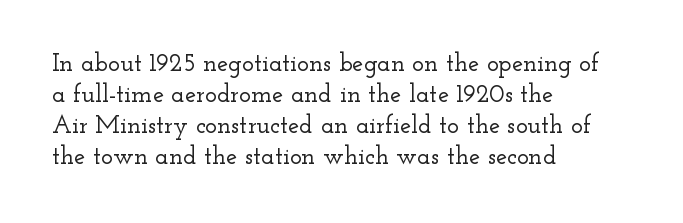
Clear beneath every line of the passage. Is the block centered? No — it sits flush against the left margin. Observe the ordinary spacing: letters are neighbours, not strangers. The letters stand upright; this is a roman face.
